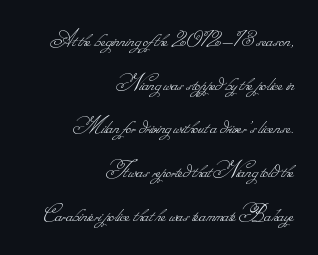
The image shows 25 px text type; set right-aligned, line spacing 1.75x, normal letter spacing, not underlined.
